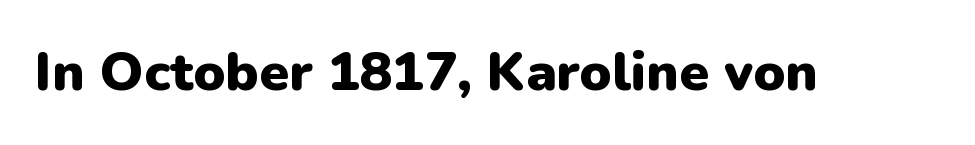
Grotesque or geometric, the face here clearly has no serifs. Observe the ordinary spacing: letters are neighbours, not strangers. Does the lettering tilt? It doesn't — this is upright. A dark, heavy texture on the line: the type is bold. Here the designer chose a conventional face with non-uniform glyph widths.
